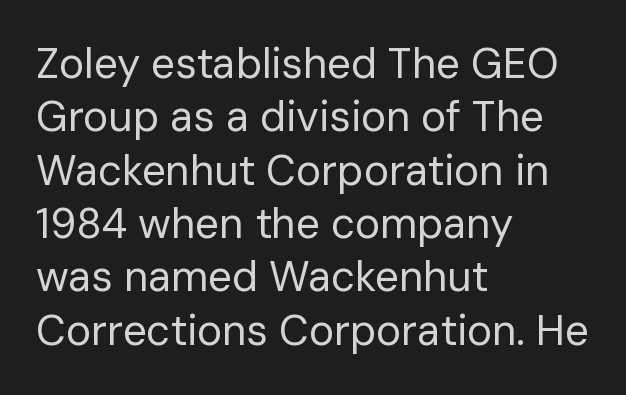
{"serif": "no", "italic": "no", "bold": "no", "weight": "regular", "width": "normal", "stroke_contrast": "low", "x_height": "medium", "monospaced": "no", "underline": "no", "align": "left", "line_spacing": "normal", "line_spacing_ratio": 1.27, "letter_spacing": "normal", "letter_spacing_em": 0.0, "glyph_px": 42}
